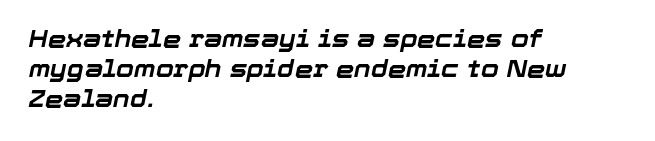
Q: Is the text bold? A: Yes.
Q: Is the text italic (slanted)? A: Yes, it leans right by about 12 degrees.
Q: Is the text underlined? A: No.
Q: How is the paragraph aligned? A: Left-aligned.
Q: Is the spacing between letters normal or unusually wide? A: Normal.
Q: Is the spacing between lines tight, normal or loose? A: Normal.
